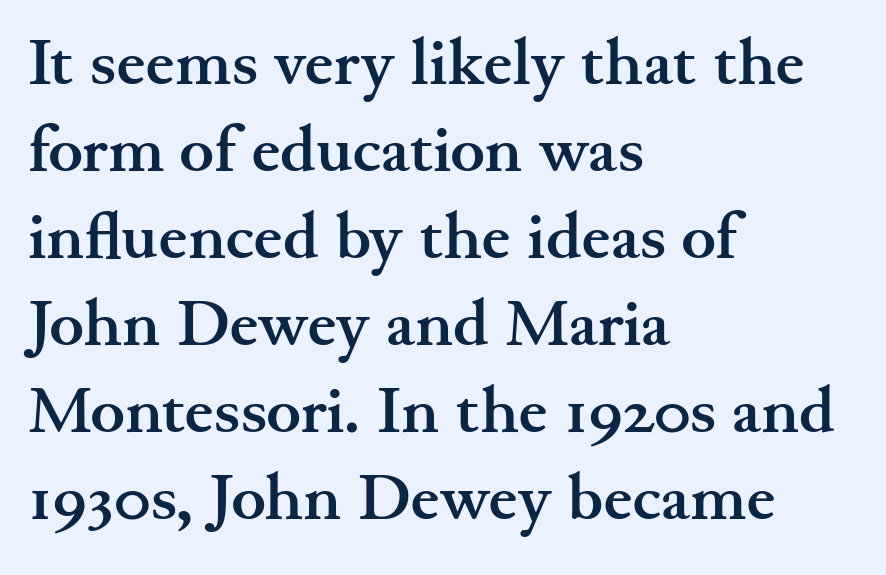
Q: Is the text bold? A: Yes.
Q: Is the text italic (slanted)? A: No, it is upright.
Q: Is the typeface a serif or a sans-serif typeface? A: Serif.
Q: Is the text underlined? A: No.
Q: How is the paragraph aligned? A: Left-aligned.
Q: Is the spacing between letters normal or unusually wide? A: Normal.
Q: Is the spacing between lines tight, normal or loose? A: Normal.
Q: Width (condensed, normal, or wide)? A: Wide.
Q: Stroke contrast? A: Medium.
Q: x-height? A: Small.
Q: Monospaced? A: No.
